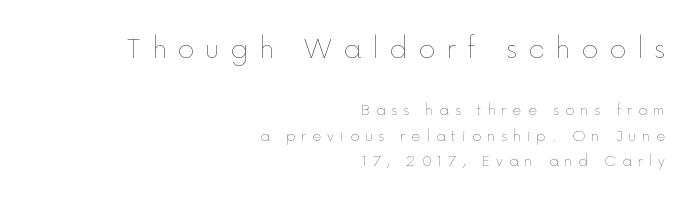
The image shows 26 px text type, upright; set right-aligned, line spacing 1.82x, unusually wide letter spacing (+0.42 em), not underlined; the first (top) block is 1.86x larger.
